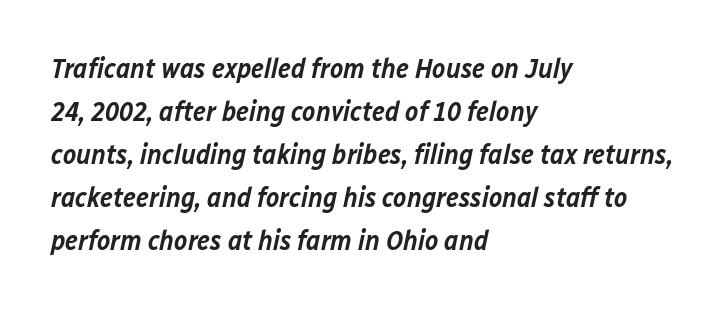
The image shows 28 px semibold type, italic (leaning right); set left-aligned, normal line spacing (1.54x), normal letter spacing, not underlined; low stroke contrast and a medium x-height.
